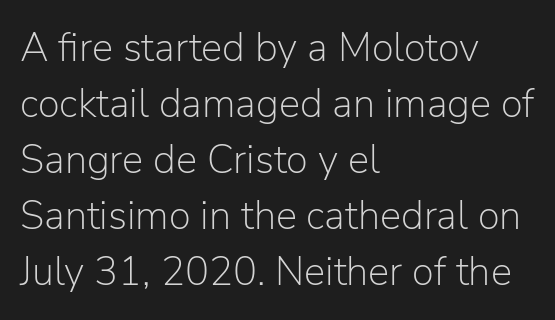
Q: Is the text bold? A: No.
Q: Is the text italic (slanted)? A: No, it is upright.
Q: Is the typeface a serif or a sans-serif typeface? A: Sans-serif.
Q: Is the text underlined? A: No.
Q: How is the paragraph aligned? A: Left-aligned.
Q: Is the spacing between letters normal or unusually wide? A: Normal.
Q: Is the spacing between lines tight, normal or loose? A: Normal.
Q: Width (condensed, normal, or wide)? A: Normal.
Q: Stroke contrast? A: Low.
Q: x-height? A: Medium.
Q: Monospaced? A: No.
